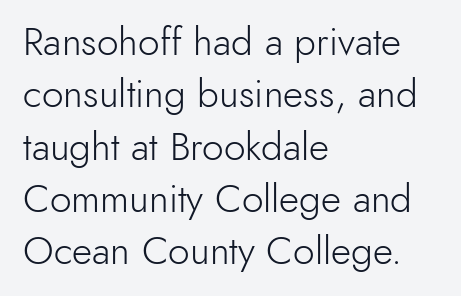
The image shows 39 px light sans-serif type, upright; set left-aligned, normal line spacing (1.34x), normal letter spacing, not underlined; a small x-height.
